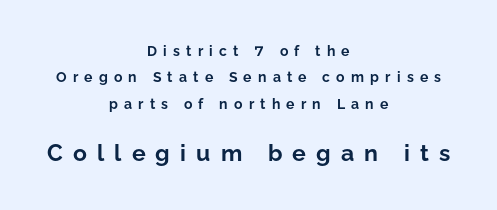
The image shows 23 px bold type, upright; set centered, line spacing 1.88x, unusually wide letter spacing (+0.44 em), not underlined; the second (bottom) block is 1.64x larger.
